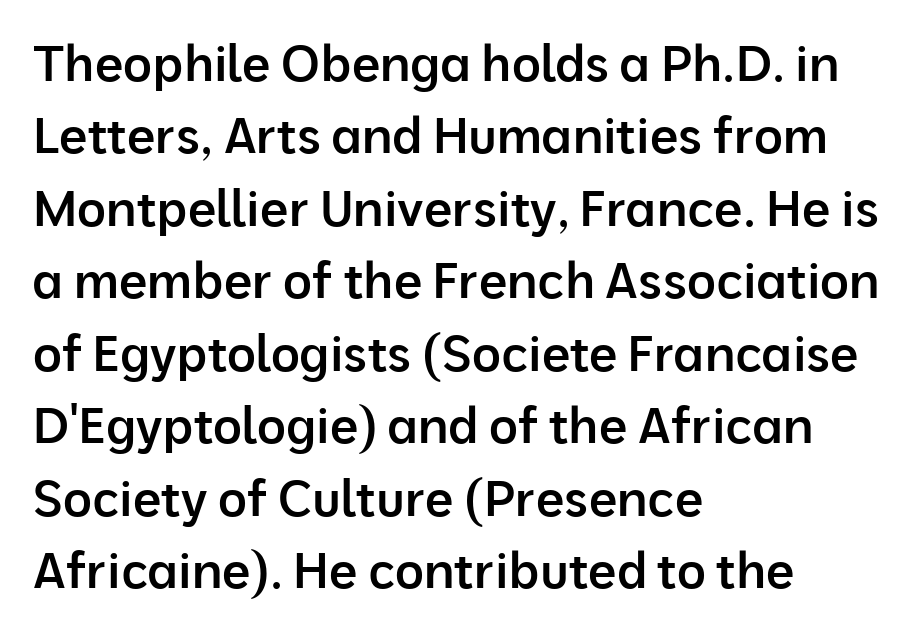
{"serif": "no", "italic": "no", "bold": "semi", "weight": "semibold", "width": "normal", "stroke_contrast": "low", "x_height": "medium", "monospaced": "no", "underline": "no", "align": "left", "line_spacing": "normal", "line_spacing_ratio": 1.45, "letter_spacing": "normal", "letter_spacing_em": 0.0, "glyph_px": 50}
